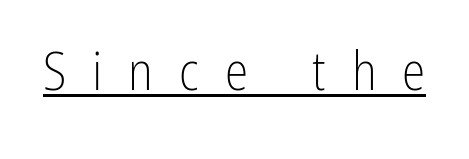
The image shows 53 px light, condensed sans-serif type, upright; set unusually wide letter spacing (+0.49 em), underlined; low stroke contrast and a medium x-height.
